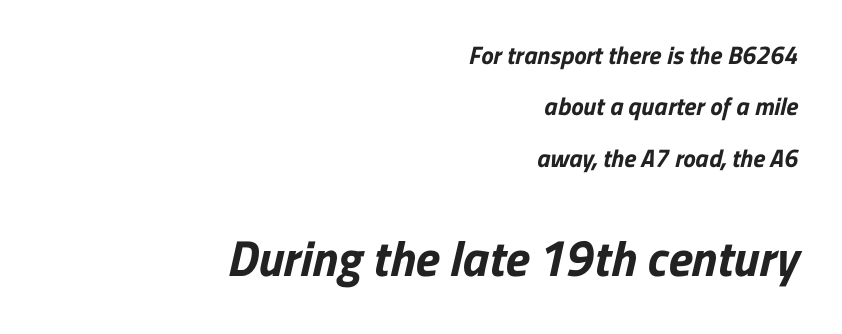
Each glyph is drawn with heavy, bold strokes. The lower block of text is set noticeably larger than the block above it. What stands out about the letter spacing? Nothing — it is the standard amount. A typesetter would label this face a sans. Notice the wide empty band between every row — that's loose leading. Just letters on the line, the space beneath them empty.
